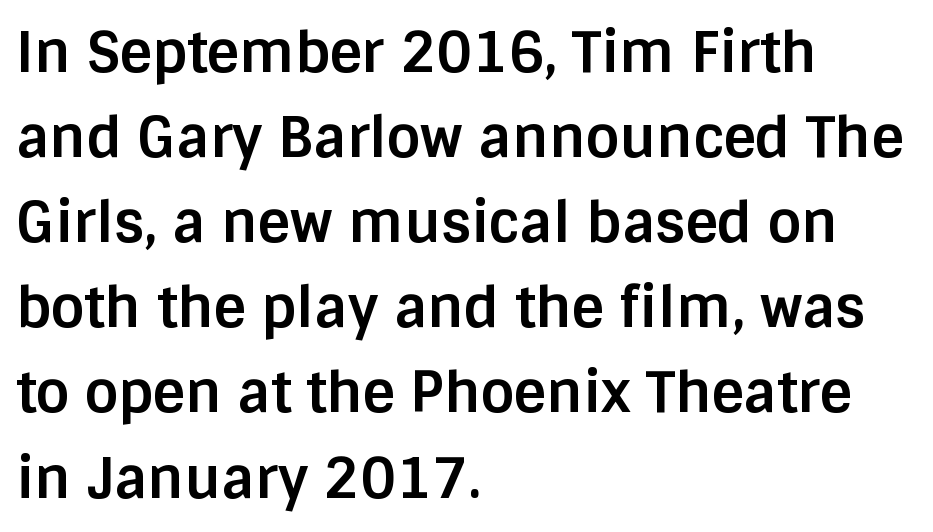
The image shows 56 px bold sans-serif type, upright; set left-aligned, normal line spacing (1.52x), normal letter spacing, not underlined; low stroke contrast and a large x-height.
